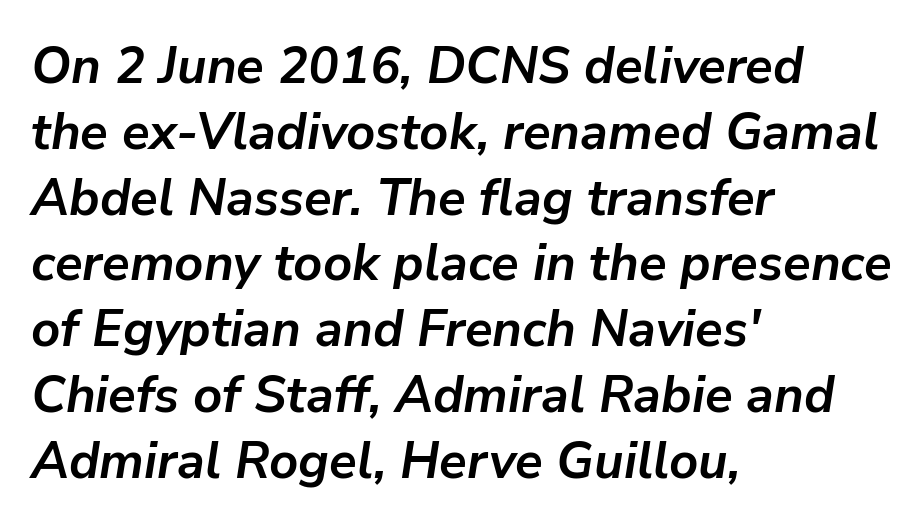
The image shows 51 px semibold type, italic (leaning right); set left-aligned, normal line spacing (1.29x), normal letter spacing, not underlined; low stroke contrast and a medium x-height.
